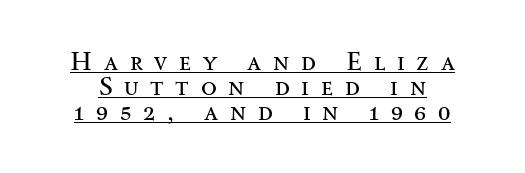
Q: Is the text bold? A: No.
Q: Is the text italic (slanted)? A: No, it is upright.
Q: Is the text underlined? A: Yes.
Q: Is the spacing between letters normal or unusually wide? A: Unusually wide.
Q: Is the spacing between lines tight, normal or loose? A: Tight.
